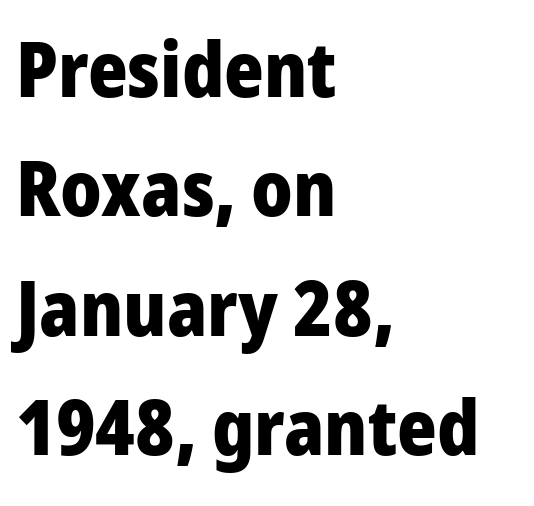
The image shows 76 px heavy sans-serif type, upright; set left-aligned, normal line spacing (1.57x), normal letter spacing, not underlined; low stroke contrast and a medium x-height.
